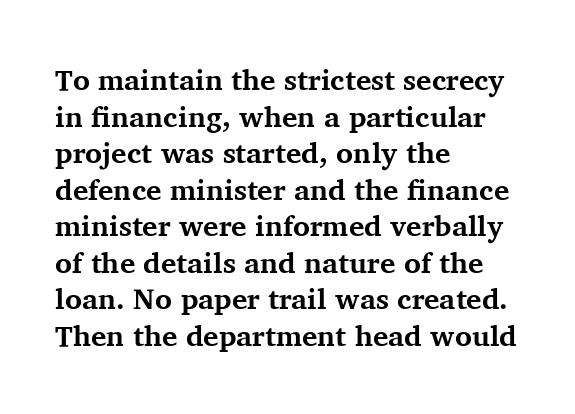
The image shows 29 px bold serif type, upright; set left-aligned, normal line spacing (1.26x), normal letter spacing, not underlined; medium stroke contrast and a medium x-height.
